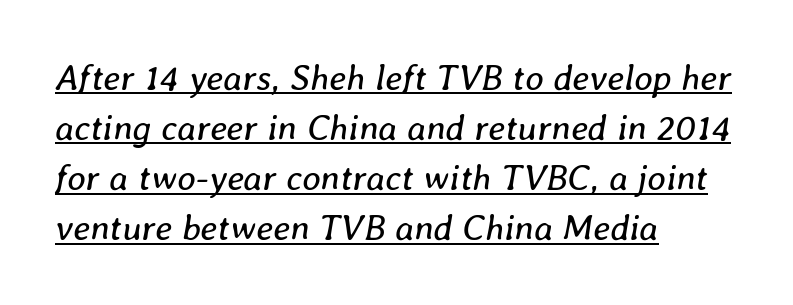
{"italic": "yes", "lean": "right", "slant_degrees": 8, "bold": "no", "weight": "regular", "width": "normal", "stroke_contrast": "low", "x_height": "medium", "monospaced": "no", "underline": "yes", "align": "left", "line_spacing": "normal", "line_spacing_ratio": 1.39, "letter_spacing": "normal", "letter_spacing_em": 0.0, "glyph_px": 36}
